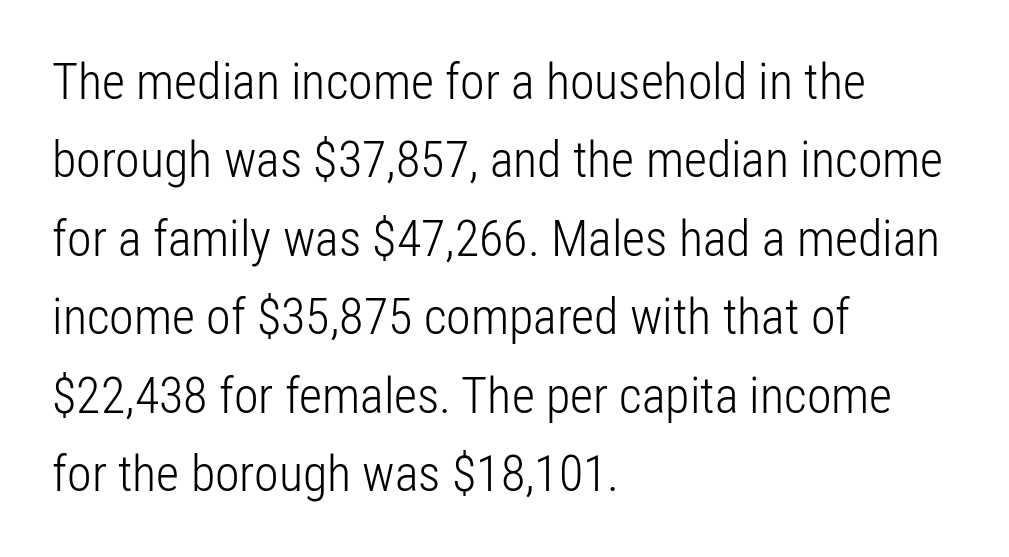
Q: Is the text bold? A: No.
Q: Is the text italic (slanted)? A: No, it is upright.
Q: Is the typeface a serif or a sans-serif typeface? A: Sans-serif.
Q: Is the text underlined? A: No.
Q: How is the paragraph aligned? A: Left-aligned.
Q: Is the spacing between letters normal or unusually wide? A: Normal.
Q: Is the spacing between lines tight, normal or loose? A: Normal.
Q: Width (condensed, normal, or wide)? A: Condensed.
Q: Stroke contrast? A: Low.
Q: x-height? A: Medium.
Q: Monospaced? A: No.
